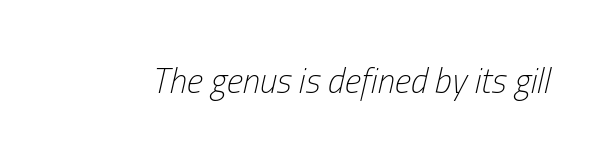
Q: Is the text bold? A: No.
Q: Is the text italic (slanted)? A: Yes, it leans right by about 13 degrees.
Q: Is the text underlined? A: No.
Q: Is the spacing between letters normal or unusually wide? A: Normal.
Q: Width (condensed, normal, or wide)? A: Condensed.
Q: Stroke contrast? A: Low.
Q: x-height? A: Medium.
Q: Monospaced? A: No.
